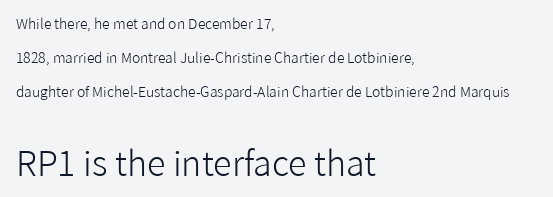
The image shows 34 px light sans-serif type, upright; set left-aligned, loose line spacing (2.44x), normal letter spacing, not underlined; the second (bottom) block is 2.43x larger; low stroke contrast and a medium x-height.
